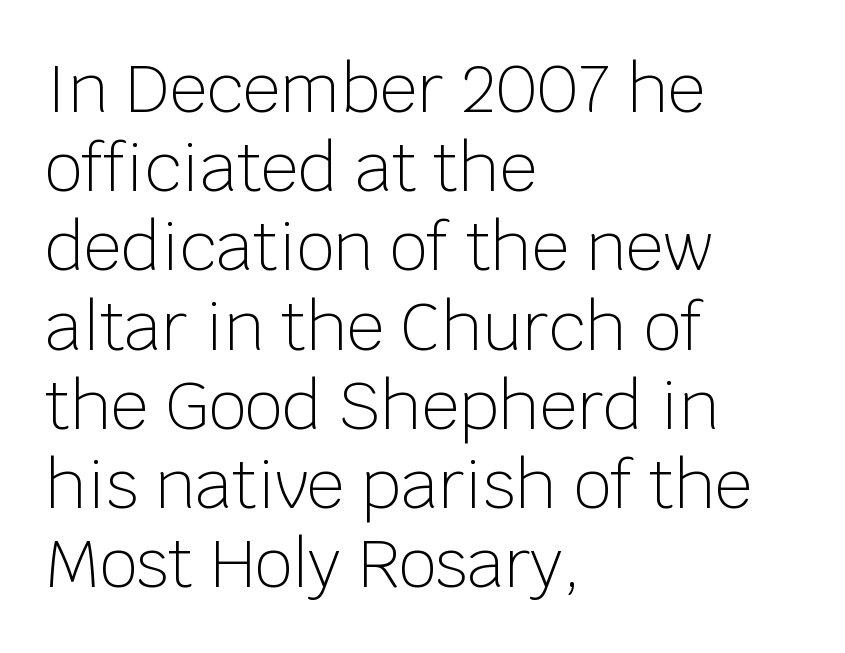
Q: Is the text bold? A: No.
Q: Is the text italic (slanted)? A: No, it is upright.
Q: Is the typeface a serif or a sans-serif typeface? A: Sans-serif.
Q: Is the text underlined? A: No.
Q: How is the paragraph aligned? A: Left-aligned.
Q: Is the spacing between letters normal or unusually wide? A: Normal.
Q: Width (condensed, normal, or wide)? A: Normal.
Q: Stroke contrast? A: Low.
Q: x-height? A: Large.
Q: Monospaced? A: No.
